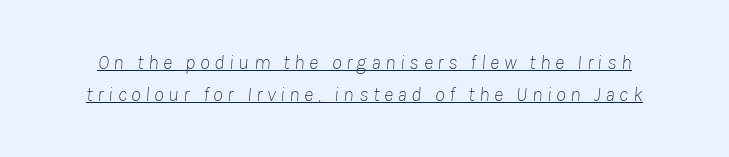
Stroke mass is kept to a normal reading level or below. The text carries the slant typical of an italic or oblique font. Caption: lettering with a line underneath. The horizontal fit of the characters is loose and conspicuously gappy.
